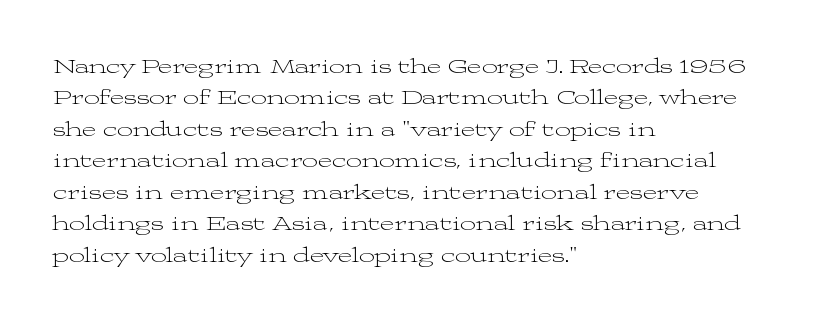
{"italic": "no", "bold": "no", "underline": "no", "align": "left", "line_spacing": "normal", "line_spacing_ratio": 1.43, "letter_spacing": "normal", "letter_spacing_em": 0.0, "glyph_px": 22}
